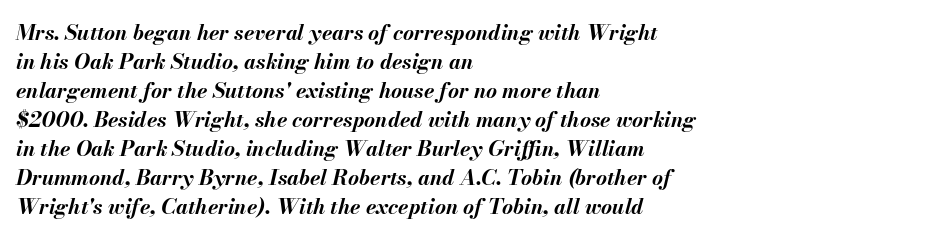
Does the weight exceed regular? Yes, all the way to bold. Underline: absent. The tracking reads as untouched default to a designer's eye. A classic flush-left, rag-right setting is used for this passage. Does the leading feel generous? No, just average. Looking at the ascenders, they clearly lean.
